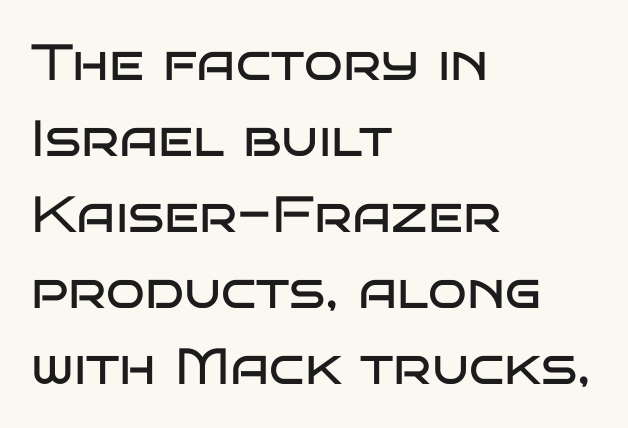
The image shows 51 px regular-weight, wide sans-serif type, upright; set left-aligned, normal line spacing (1.49x), normal letter spacing, not underlined; low stroke contrast and a large x-height.
